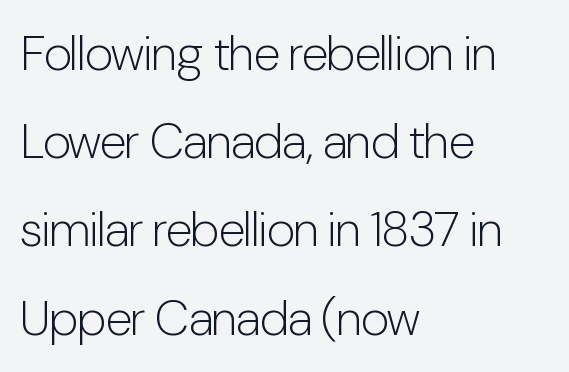
{"serif": "no", "italic": "no", "bold": "no", "weight": "light", "width": "condensed", "stroke_contrast": "low", "x_height": "medium", "monospaced": "no", "underline": "no", "align": "left", "line_spacing_ratio": 1.8, "letter_spacing": "normal", "letter_spacing_em": 0.0, "glyph_px": 49}
